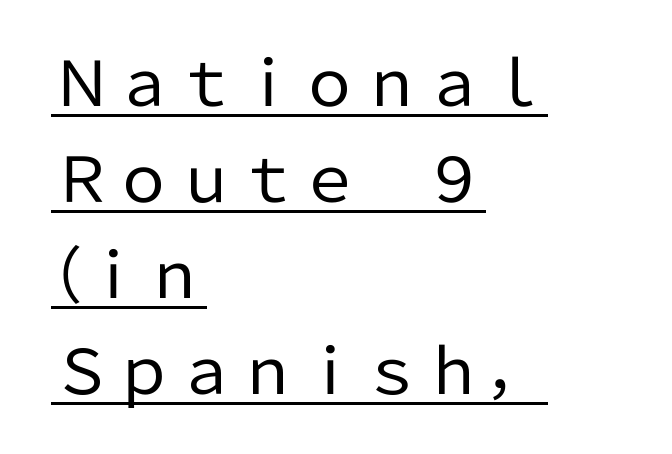
The image shows 62 px regular-weight sans-serif type, upright; set left-aligned, normal line spacing (1.55x), normal letter spacing, underlined; low stroke contrast and a medium x-height.
